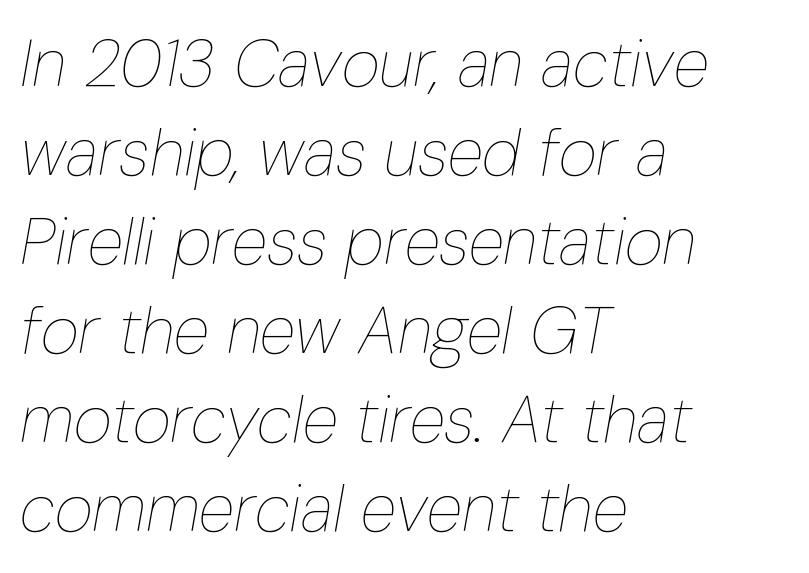
{"italic": "yes", "lean": "right", "slant_degrees": 10, "bold": "no", "weight": "thin", "width": "condensed", "stroke_contrast": "low", "x_height": "medium", "monospaced": "no", "underline": "no", "align": "left", "line_spacing": "normal", "line_spacing_ratio": 1.35, "letter_spacing": "normal", "letter_spacing_em": 0.0, "glyph_px": 66}
